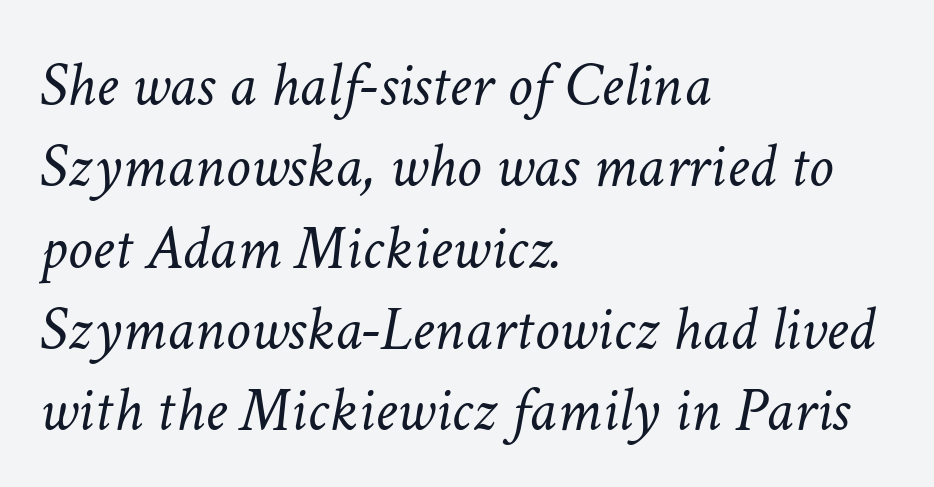
The image shows 63 px light type, italic (leaning right); set left-aligned, normal line spacing (1.29x), normal letter spacing, not underlined; low stroke contrast and a medium x-height.
